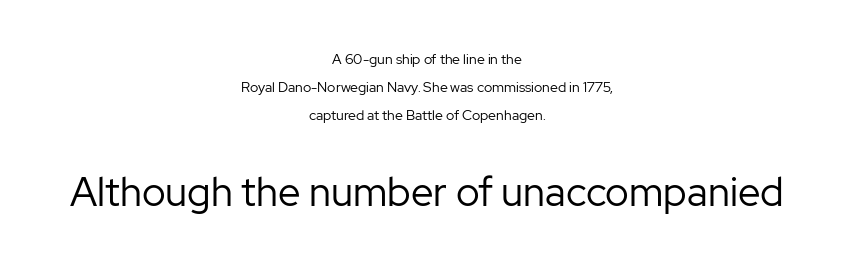
The font sits on the lighter half of the weight spectrum, regular included. Serif or sans? Sans — the stroke terminals are bare. The leading is generous, giving the passage an open texture. The rendering uses natural spacing where letterforms have individual widths.
